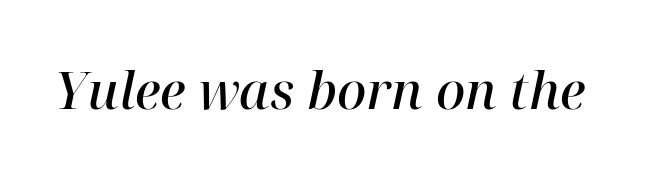
The image shows 51 px semibold serif type, italic (leaning right); set normal letter spacing, not underlined; high stroke contrast and a medium x-height.
